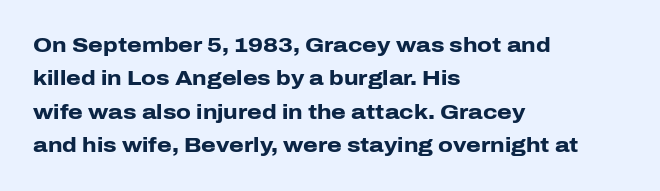
Q: Is the text bold? A: Yes.
Q: Is the text italic (slanted)? A: No, it is upright.
Q: Is the text underlined? A: No.
Q: How is the paragraph aligned? A: Left-aligned.
Q: Is the spacing between letters normal or unusually wide? A: Normal.
Q: Is the spacing between lines tight, normal or loose? A: Normal.
